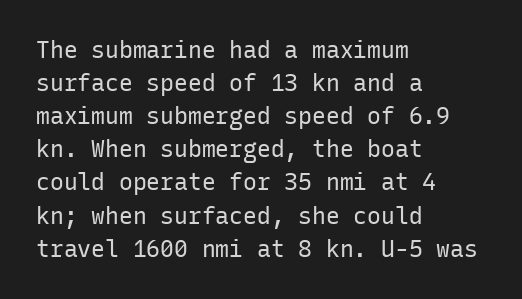
The image shows 23 px text type, upright; set left-aligned, normal line spacing (1.44x), normal letter spacing, not underlined.
